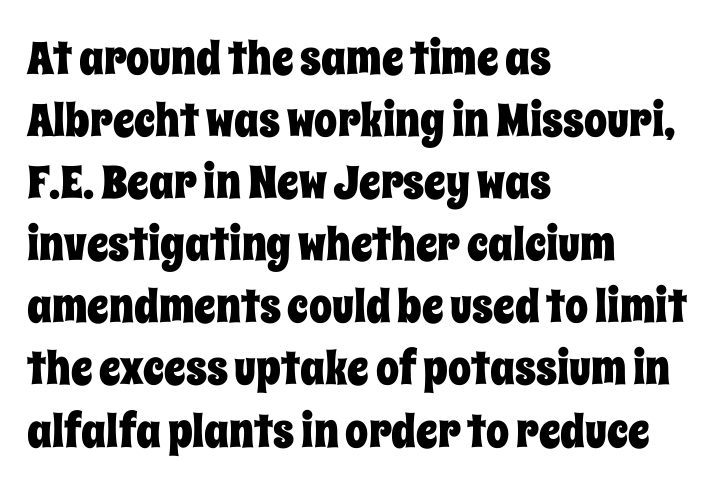
{"italic": "no", "width": "condensed", "stroke_contrast": "low", "x_height": "large", "monospaced": "no", "underline": "no", "align": "left", "line_spacing": "normal", "line_spacing_ratio": 1.35, "letter_spacing": "normal", "letter_spacing_em": 0.0, "glyph_px": 46}
